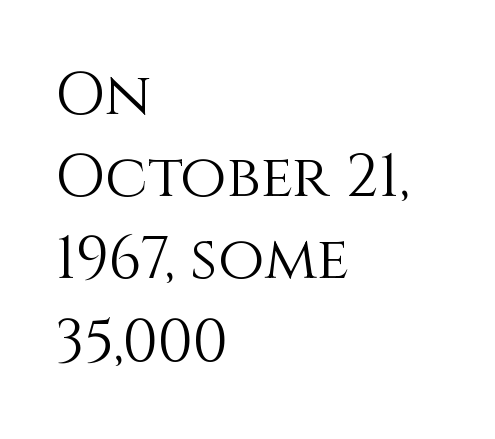
{"italic": "no", "bold": "no", "weight": "light", "width": "normal", "stroke_contrast": "medium", "x_height": "large", "monospaced": "no", "underline": "no", "align": "left", "line_spacing": "normal", "line_spacing_ratio": 1.37, "letter_spacing": "normal", "letter_spacing_em": 0.0, "glyph_px": 60}
